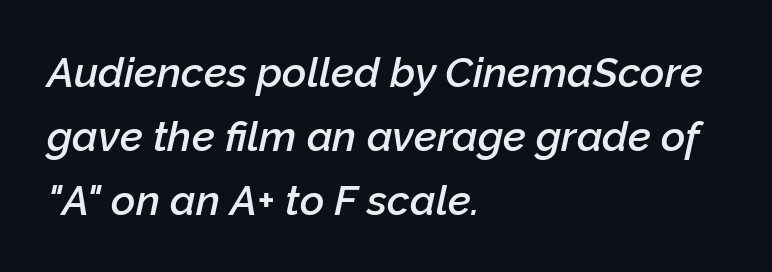
The image shows 42 px semibold type, italic (leaning right); set left-aligned, normal line spacing (1.52x), normal letter spacing, not underlined; low stroke contrast and a medium x-height.
